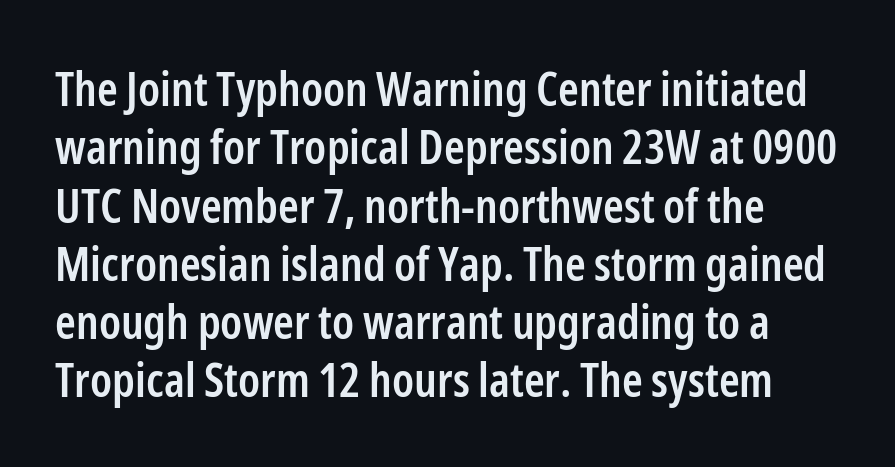
The image shows 47 px semibold, condensed sans-serif type, upright; set line spacing 1.24x, normal letter spacing, not underlined; low stroke contrast and a medium x-height.
